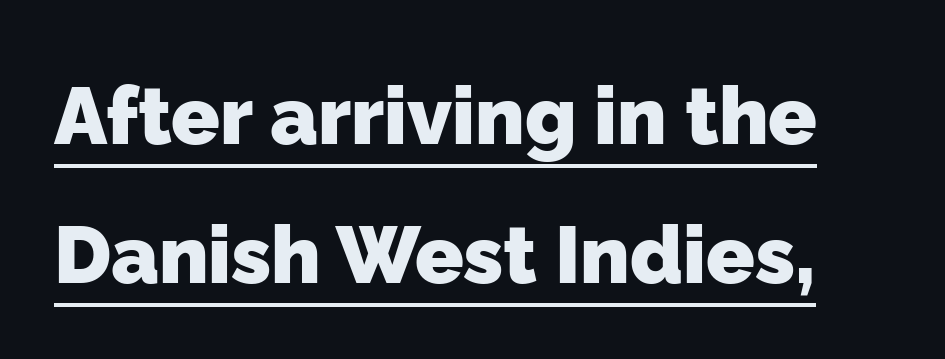
Q: Is the text bold? A: Yes.
Q: Is the typeface a serif or a sans-serif typeface? A: Sans-serif.
Q: Is the text underlined? A: Yes.
Q: Is the spacing between letters normal or unusually wide? A: Normal.
Q: Width (condensed, normal, or wide)? A: Normal.
Q: Stroke contrast? A: Low.
Q: x-height? A: Medium.
Q: Monospaced? A: No.
